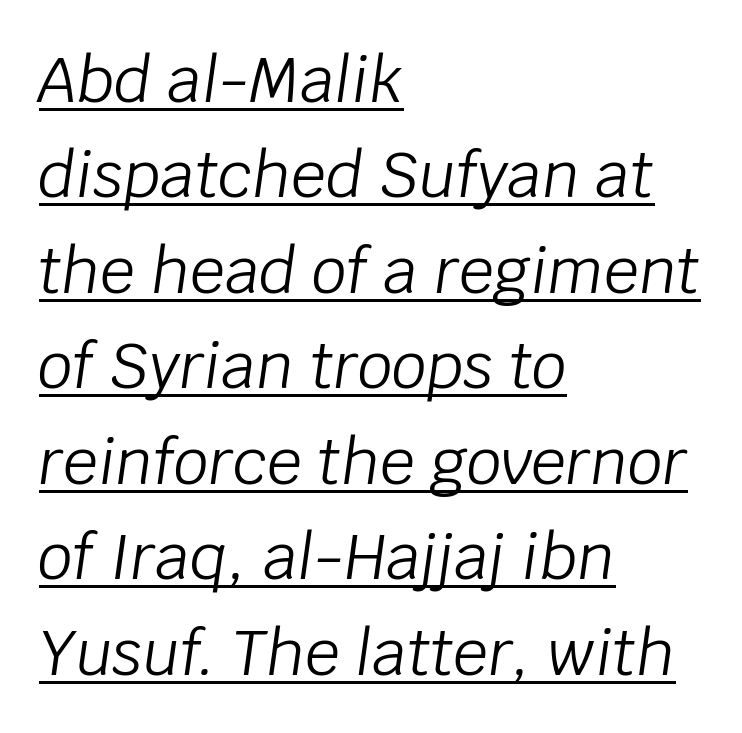
{"italic": "yes", "lean": "right", "slant_degrees": 8, "bold": "no", "weight": "light", "width": "normal", "stroke_contrast": "low", "x_height": "large", "monospaced": "no", "underline": "yes", "align": "left", "line_spacing": "normal", "line_spacing_ratio": 1.54, "letter_spacing": "normal", "letter_spacing_em": 0.0, "glyph_px": 62}
